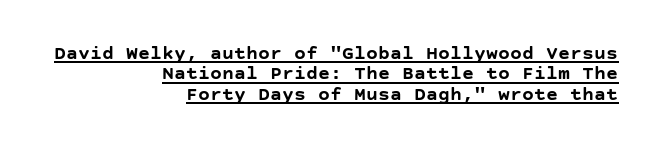
The image shows 20 px bold type, upright; set right-aligned, tight line spacing (1.02x), normal letter spacing, underlined.
